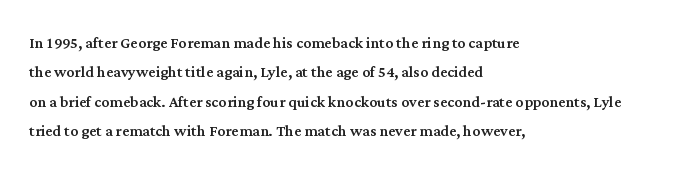
Q: Is the text italic (slanted)? A: No, it is upright.
Q: Is the text underlined? A: No.
Q: How is the paragraph aligned? A: Left-aligned.
Q: Is the spacing between letters normal or unusually wide? A: Normal.
Q: Is the spacing between lines tight, normal or loose? A: Normal.
